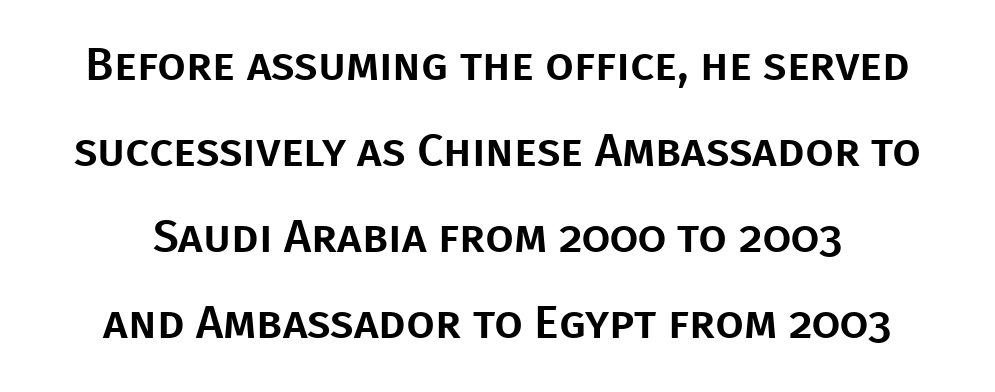
The image shows 46 px sans-serif type, upright; set line spacing 1.87x, normal letter spacing, not underlined; low stroke contrast and a large x-height.
